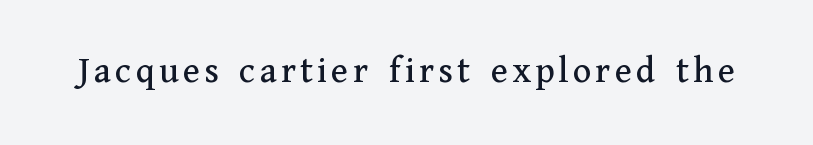
Proportional: the letters do not fall into vertical columns. Observe the serifs anchoring each vertical stroke in this sample. Quick note: underline off. Ordinary non-slanted type is in use.
